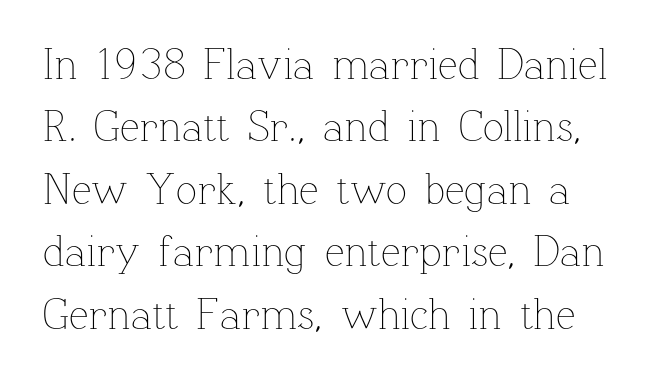
The image shows 44 px thin type, upright; set normal line spacing (1.42x), normal letter spacing, not underlined; low stroke contrast and a medium x-height.
